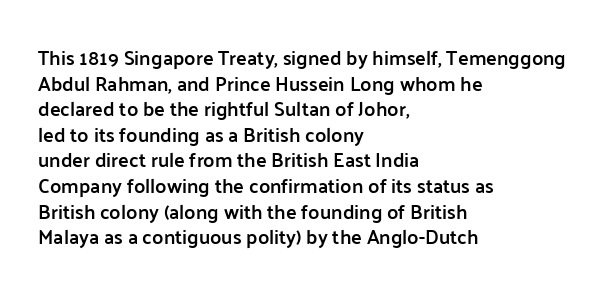
Q: Is the text bold? A: Semi-bold.
Q: Is the text italic (slanted)? A: No, it is upright.
Q: Is the text underlined? A: No.
Q: How is the paragraph aligned? A: Left-aligned.
Q: Is the spacing between letters normal or unusually wide? A: Normal.
Q: Is the spacing between lines tight, normal or loose? A: Normal.
